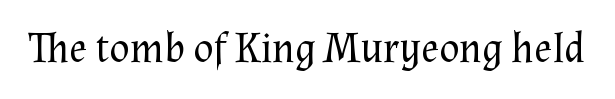
{"italic": "no", "bold": "no", "weight": "regular", "width": "normal", "stroke_contrast": "medium", "x_height": "medium", "monospaced": "no", "underline": "no", "letter_spacing": "normal", "letter_spacing_em": 0.0, "glyph_px": 42}
